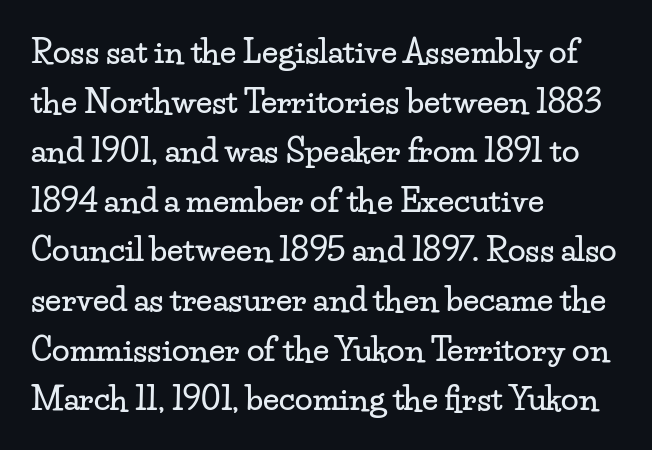
The image shows 32 px wide serif type, upright; set left-aligned, normal line spacing (1.55x), normal letter spacing, not underlined; low stroke contrast and a small x-height.
